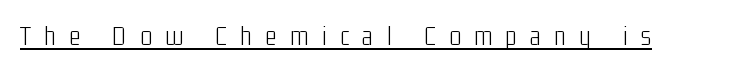
The image shows 28 px light, condensed sans-serif type, upright; set unusually wide letter spacing (+0.47 em), underlined; low stroke contrast and a medium x-height.
